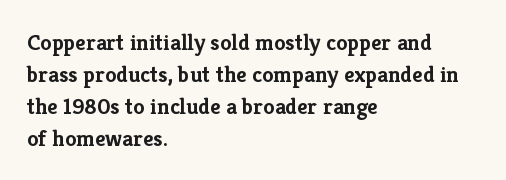
Q: Is the text bold? A: Yes.
Q: Is the text italic (slanted)? A: No, it is upright.
Q: Is the text underlined? A: No.
Q: How is the paragraph aligned? A: Left-aligned.
Q: Is the spacing between letters normal or unusually wide? A: Normal.
Q: Is the spacing between lines tight, normal or loose? A: Normal.
